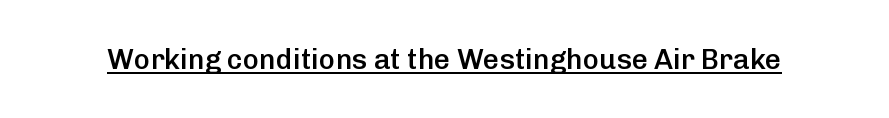
The letters are semibold — heavier than regular but short of a full bold. This sample uses an upright cut, with every glyph sitting square on the baseline. This sample carries an underscore along the baseline area. Students, note that the glyphs here touch the page at normal intervals. The rendering uses natural spacing where letterforms have individual widths.
